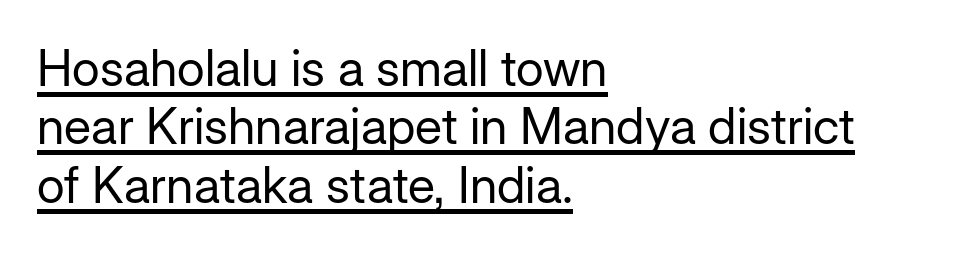
{"serif": "no", "italic": "no", "bold": "no", "weight": "regular", "width": "normal", "stroke_contrast": "low", "x_height": "medium", "monospaced": "no", "underline": "yes", "align": "left", "line_spacing_ratio": 1.17, "letter_spacing": "normal", "letter_spacing_em": 0.0, "glyph_px": 50}
